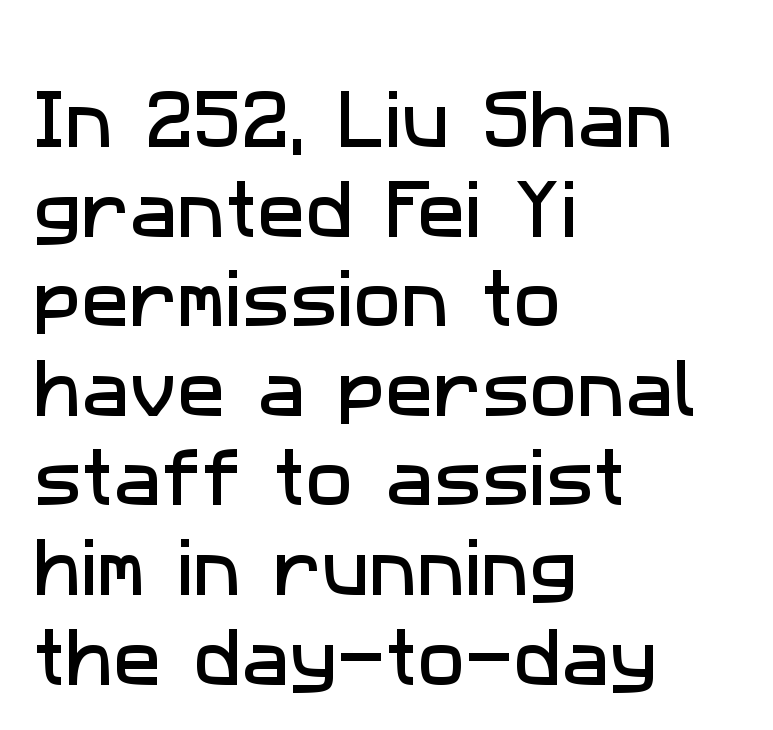
The image shows 64 px sans-serif type; set left-aligned, normal line spacing (1.4x), normal letter spacing, not underlined; low stroke contrast and a medium x-height.
